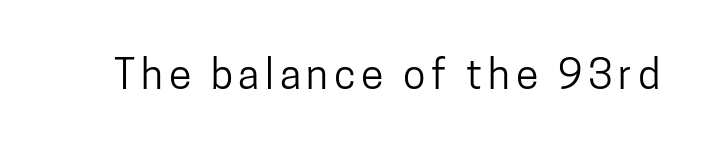
{"serif": "no", "italic": "no", "width": "condensed", "stroke_contrast": "low", "x_height": "medium", "monospaced": "no", "underline": "no", "glyph_px": 41}
